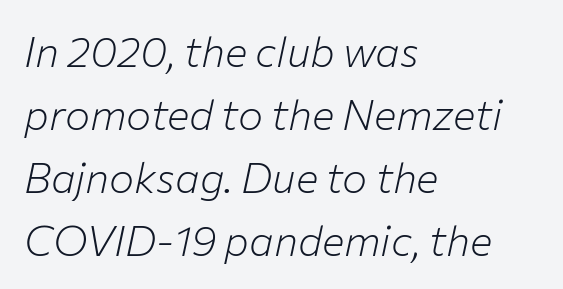
Q: Is the text bold? A: No.
Q: Is the text italic (slanted)? A: Yes, it leans right by about 12 degrees.
Q: Is the text underlined? A: No.
Q: How is the paragraph aligned? A: Left-aligned.
Q: Is the spacing between letters normal or unusually wide? A: Normal.
Q: Is the spacing between lines tight, normal or loose? A: Normal.
Q: Width (condensed, normal, or wide)? A: Normal.
Q: Stroke contrast? A: Low.
Q: x-height? A: Medium.
Q: Monospaced? A: No.
